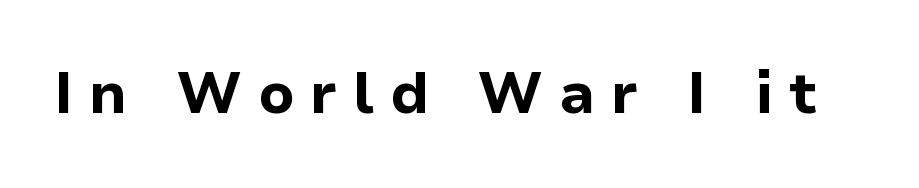
Between one letter and the next there's a generous, obvious gap. This is sans-serif lettering, the kind often seen on screens and signage. Plenty of ink on the page — the face is bold. These lines are rendered in a variable-pitch font. When letters stand straight like this, we call the style roman or upright. No word sits above an underline.
